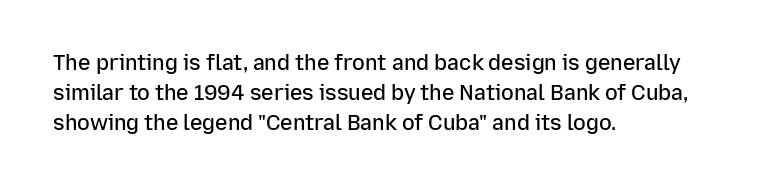
The image shows 21 px text type, upright; set left-aligned, normal line spacing (1.43x), normal letter spacing, not underlined.
